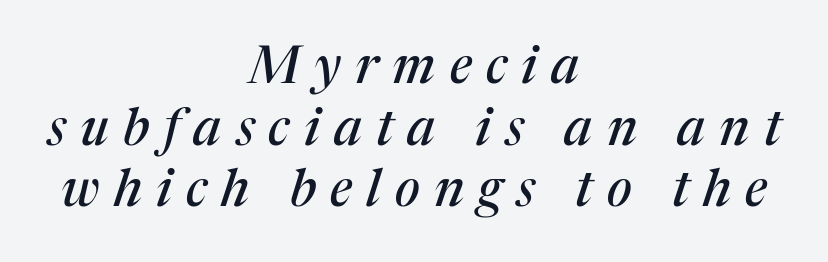
{"serif": "yes", "italic": "yes", "lean": "right", "slant_degrees": 17, "width": "normal", "stroke_contrast": "medium", "x_height": "medium", "monospaced": "no", "underline": "no", "align": "center", "line_spacing_ratio": 1.21, "letter_spacing": "wide", "letter_spacing_em": 0.28, "glyph_px": 51}
